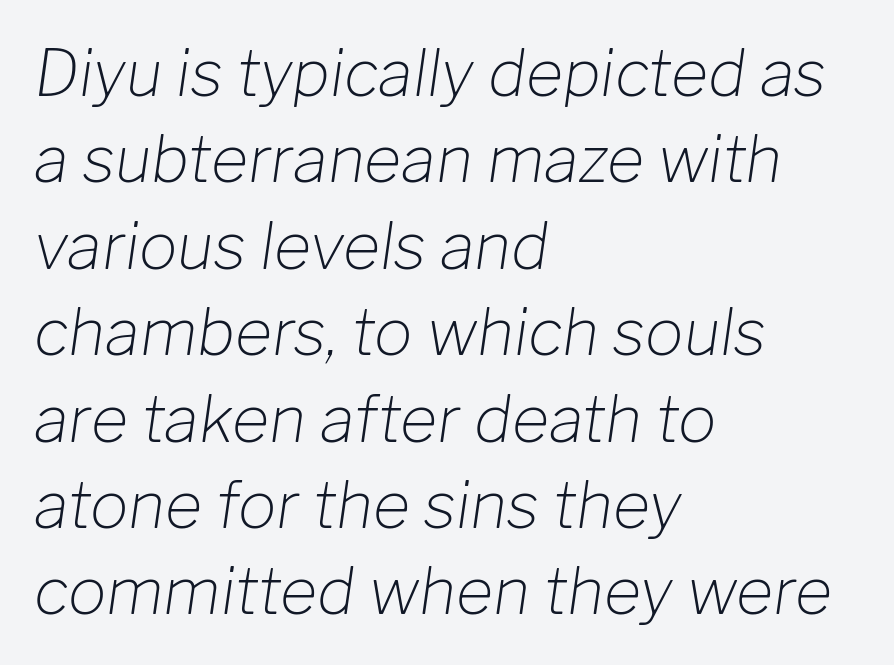
Varying glyph widths throughout — classic text-font behaviour. The foot of each line stays bare and open. This sample keeps an unexceptional amount of space between lines. Bold? No — there's no thickening of the strokes. This rendering leaves character spacing at its baseline value.
